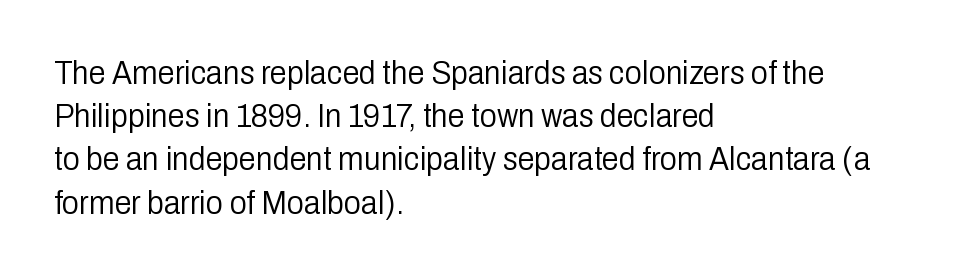
Q: Is the text bold? A: No.
Q: Is the text italic (slanted)? A: No, it is upright.
Q: Is the typeface a serif or a sans-serif typeface? A: Sans-serif.
Q: Is the text underlined? A: No.
Q: How is the paragraph aligned? A: Left-aligned.
Q: Is the spacing between letters normal or unusually wide? A: Normal.
Q: Is the spacing between lines tight, normal or loose? A: Normal.
Q: Width (condensed, normal, or wide)? A: Condensed.
Q: Stroke contrast? A: Low.
Q: x-height? A: Medium.
Q: Monospaced? A: No.
